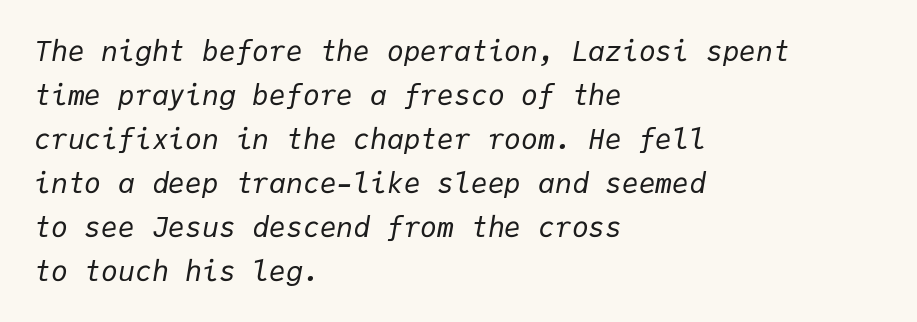
The image shows 28 px regular-weight type, italic (leaning right), monospaced; set left-aligned, normal line spacing (1.57x), normal letter spacing, not underlined; low stroke contrast and a medium x-height.
